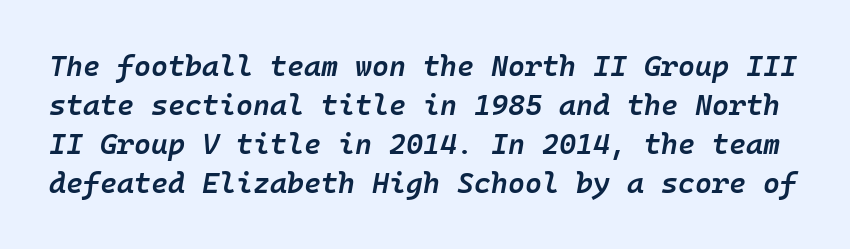
Q: Is the text bold? A: Semi-bold.
Q: Is the text italic (slanted)? A: Yes, it leans right by about 10 degrees.
Q: Is the text underlined? A: No.
Q: Is the spacing between letters normal or unusually wide? A: Normal.
Q: Is the spacing between lines tight, normal or loose? A: Normal.
Q: Width (condensed, normal, or wide)? A: Normal.
Q: Stroke contrast? A: Low.
Q: x-height? A: Medium.
